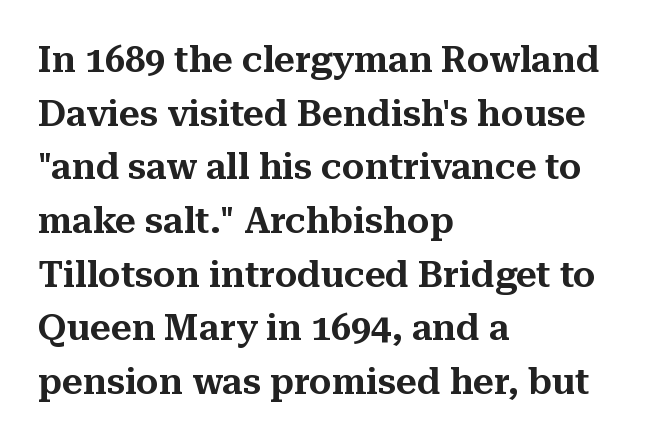
The image shows 36 px serif type, upright; set left-aligned, normal line spacing (1.49x), normal letter spacing, not underlined; medium stroke contrast and a medium x-height.
